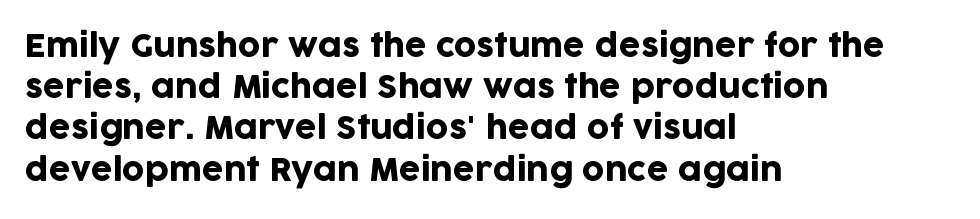
Q: Is the text italic (slanted)? A: No, it is upright.
Q: Is the typeface a serif or a sans-serif typeface? A: Sans-serif.
Q: Is the text underlined? A: No.
Q: How is the paragraph aligned? A: Left-aligned.
Q: Is the spacing between letters normal or unusually wide? A: Normal.
Q: Is the spacing between lines tight, normal or loose? A: Normal.
Q: Width (condensed, normal, or wide)? A: Normal.
Q: Stroke contrast? A: Low.
Q: x-height? A: Large.
Q: Monospaced? A: No.
